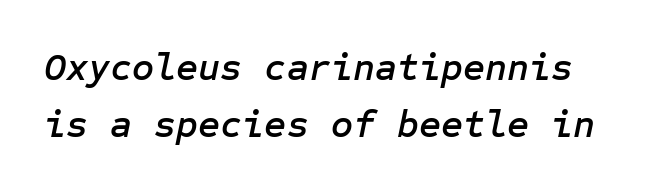
{"italic": "yes", "lean": "right", "slant_degrees": 12, "width": "normal", "stroke_contrast": "low", "x_height": "medium", "underline": "no", "line_spacing": "normal", "line_spacing_ratio": 1.51, "letter_spacing": "normal", "letter_spacing_em": 0.0, "glyph_px": 38}
